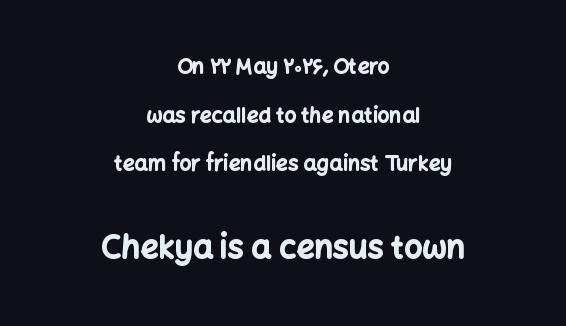
Honestly, the letter spacing is just normal — you wouldn't notice it. The later block is typeset at a bigger size than the earlier block. I'd describe the lettering as bold — thick and assertive. Posture: vertical. Reading down the block, each line starts at a different indent, mirrored at its end.
